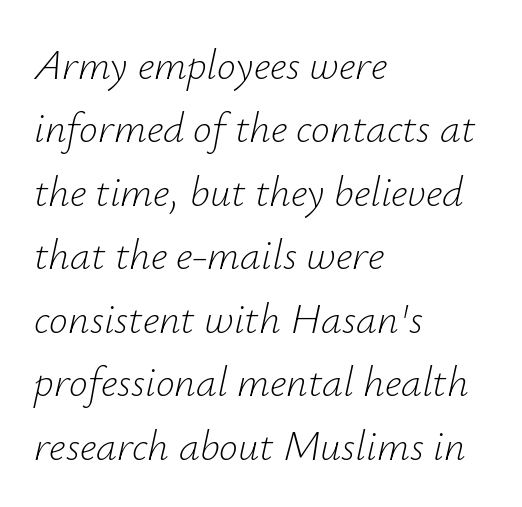
{"italic": "yes", "lean": "right", "slant_degrees": 12, "bold": "no", "weight": "light", "width": "normal", "stroke_contrast": "low", "x_height": "small", "monospaced": "no", "underline": "no", "align": "left", "line_spacing": "normal", "line_spacing_ratio": 1.51, "letter_spacing": "normal", "letter_spacing_em": 0.0, "glyph_px": 42}
